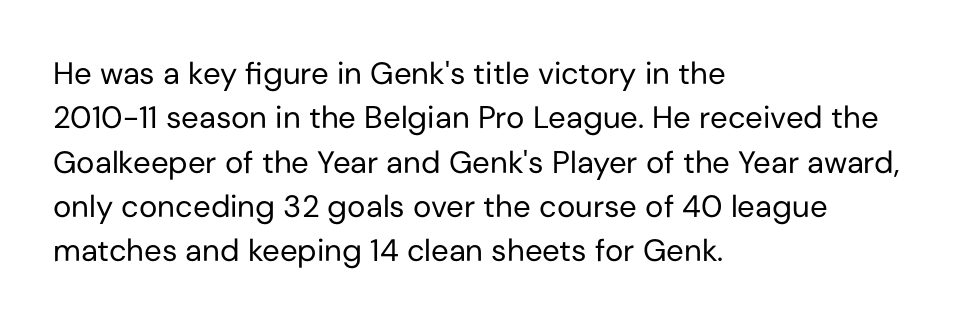
This rendering employs a face without finishing strokes, i.e., a sans-serif. The foot of each line stays bare and open. Each letter keeps its own natural width here, so spacing adapts to shape. Students, note that the glyphs here touch the page at normal intervals. The weight tops out at a normal text grade. Leading matches the norm, producing a regular column.
